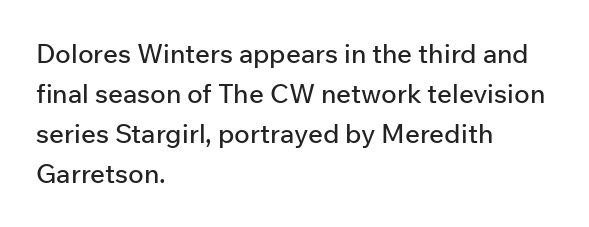
Q: Is the text italic (slanted)? A: No, it is upright.
Q: Is the text underlined? A: No.
Q: How is the paragraph aligned? A: Left-aligned.
Q: Is the spacing between letters normal or unusually wide? A: Normal.
Q: Is the spacing between lines tight, normal or loose? A: Normal.
